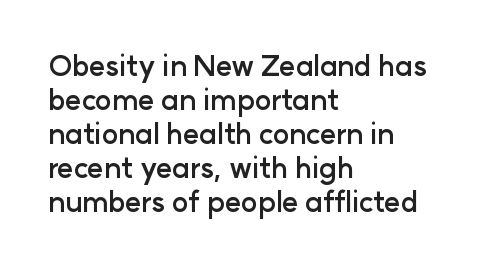
Quick note: not italic, upright. Typesetter's note: full bold, strokes at maximum text heaviness. This rendering uses left alignment, leaving the right contour irregular. Letter spacing: default.
